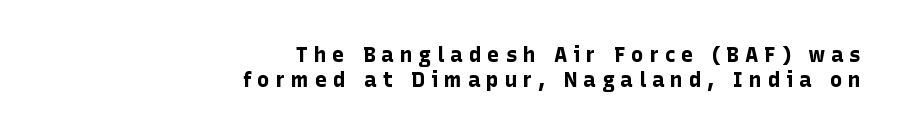
The image shows 21 px bold type, upright; set right-aligned, line spacing 1.19x, unusually wide letter spacing (+0.28 em), not underlined.
